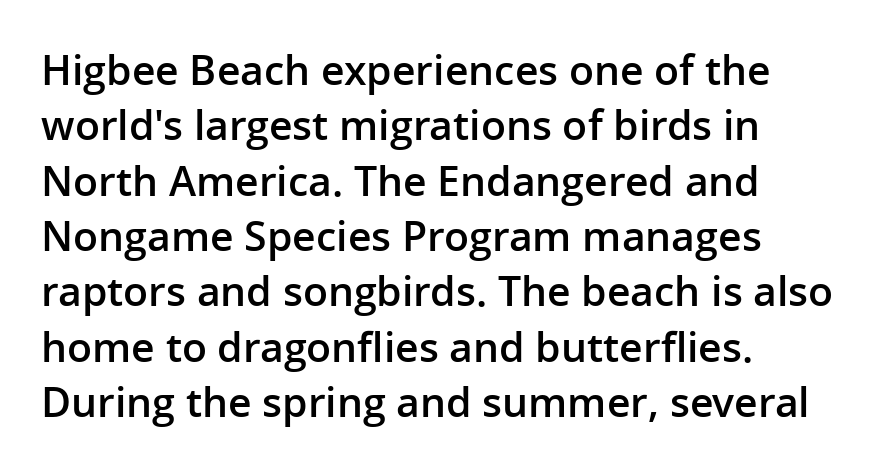
{"serif": "no", "italic": "no", "bold": "semi", "weight": "semibold", "width": "normal", "stroke_contrast": "low", "x_height": "medium", "monospaced": "no", "underline": "no", "align": "left", "line_spacing": "normal", "line_spacing_ratio": 1.35, "letter_spacing": "normal", "letter_spacing_em": 0.0, "glyph_px": 41}
